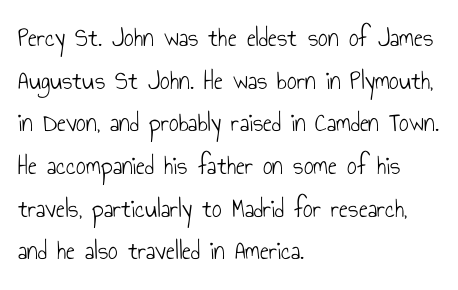
{"italic": "no", "bold": "no", "underline": "no", "align": "left", "line_spacing": "normal", "line_spacing_ratio": 1.58, "letter_spacing": "normal", "letter_spacing_em": 0.0, "glyph_px": 27}
